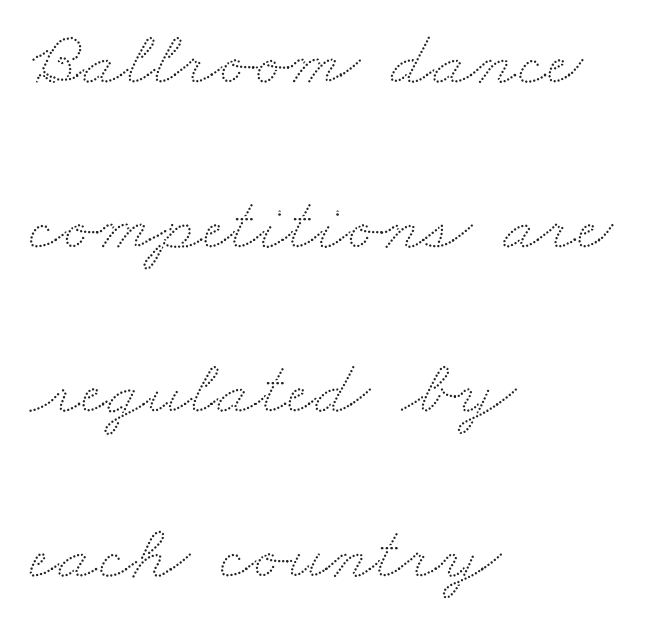
Vertical spacing — loose. The specimen omits any rule beneath the text block's lines. Inter-character spacing is left at the font's built-in metrics. Which margin do the lines hug? The left one — the right edge is uneven. Each letter keeps its own natural width here, so spacing adapts to shape.
